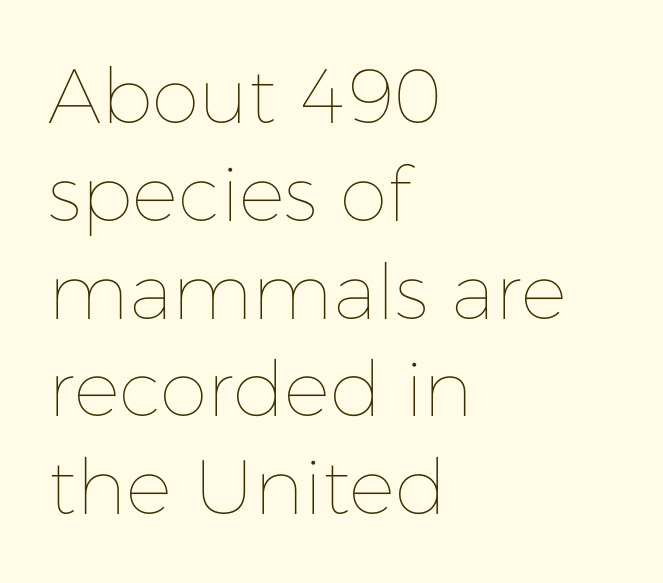
Beneath every word, the page is bare. In terms of letterspacing, this is plain default setting. Leading: standard. No extra ink here — the face is not bold.
